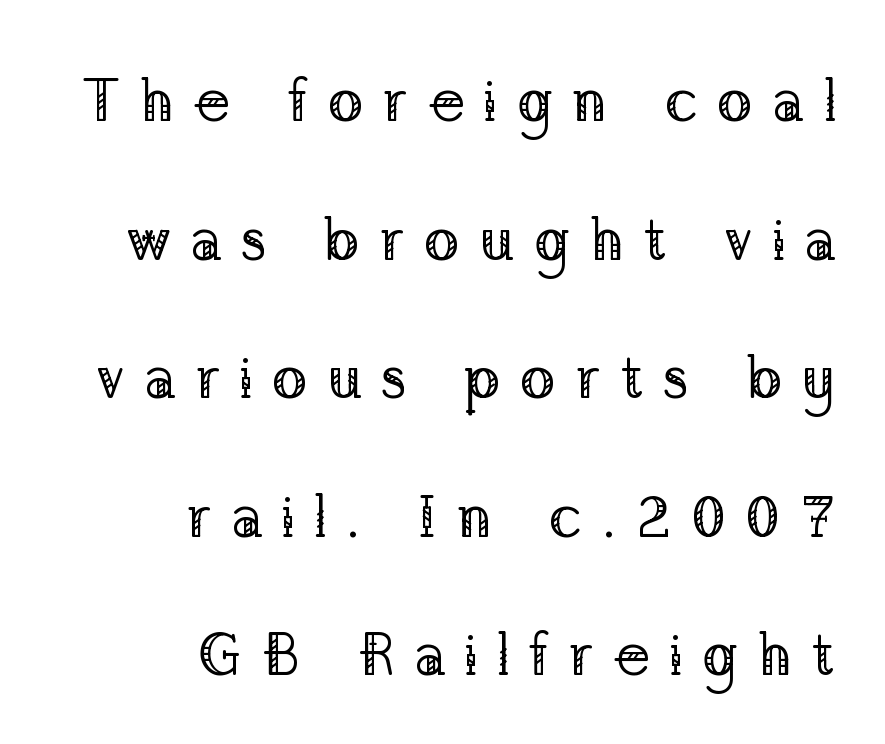
{"serif": "yes", "italic": "no", "bold": "no", "weight": "regular", "width": "normal", "stroke_contrast": "low", "x_height": "medium", "monospaced": "no", "underline": "no", "align": "right", "line_spacing": "loose", "line_spacing_ratio": 2.31, "letter_spacing": "wide", "letter_spacing_em": 0.31, "glyph_px": 60}
